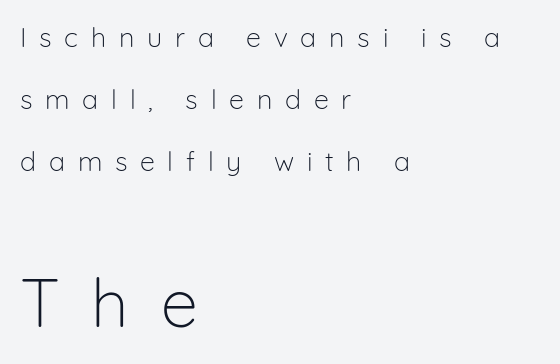
The image shows 67 px light sans-serif type, upright; set left-aligned, loose line spacing (2.3x), unusually wide letter spacing (+0.47 em), not underlined; the second (bottom) block is 2.48x larger; low stroke contrast and a medium x-height.
